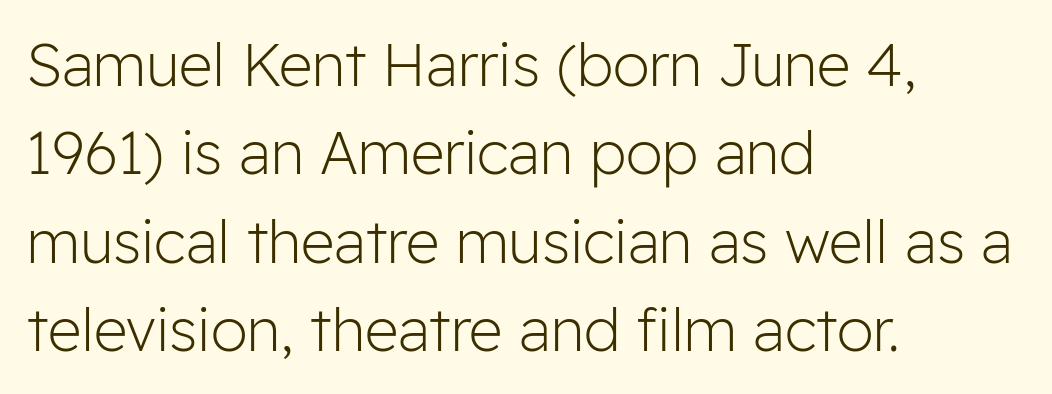
The image shows 59 px light sans-serif type, upright; set left-aligned, normal line spacing (1.5x), normal letter spacing, not underlined; low stroke contrast and a medium x-height.
